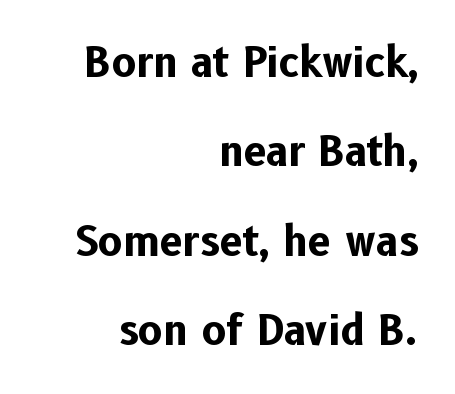
The image shows 41 px bold sans-serif type, upright; set right-aligned, loose line spacing (2.18x), normal letter spacing, not underlined; low stroke contrast and a medium x-height.
